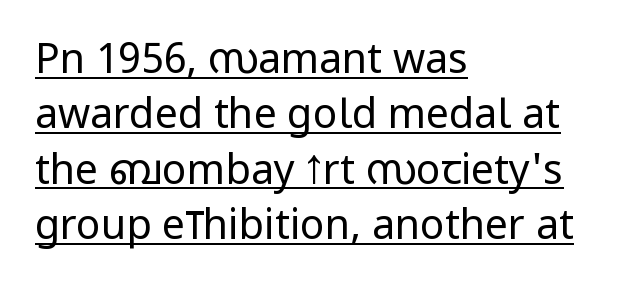
Q: Is the text bold? A: No.
Q: Is the text italic (slanted)? A: No, it is upright.
Q: Is the typeface a serif or a sans-serif typeface? A: Sans-serif.
Q: Is the text underlined? A: Yes.
Q: How is the paragraph aligned? A: Left-aligned.
Q: Is the spacing between letters normal or unusually wide? A: Normal.
Q: Is the spacing between lines tight, normal or loose? A: Normal.
Q: Width (condensed, normal, or wide)? A: Condensed.
Q: Stroke contrast? A: Low.
Q: x-height? A: Large.
Q: Monospaced? A: No.
